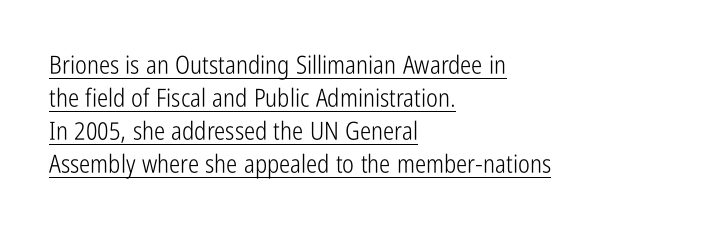
{"italic": "no", "bold": "no", "underline": "yes", "align": "left", "line_spacing": "normal", "line_spacing_ratio": 1.32, "letter_spacing": "normal", "letter_spacing_em": 0.0, "glyph_px": 25}
